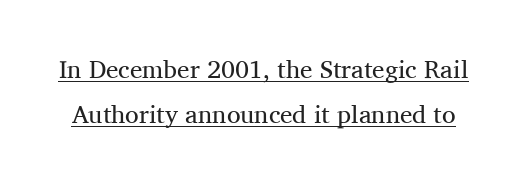
The image shows 25 px text type, upright; set line spacing 1.81x, normal letter spacing, underlined.
